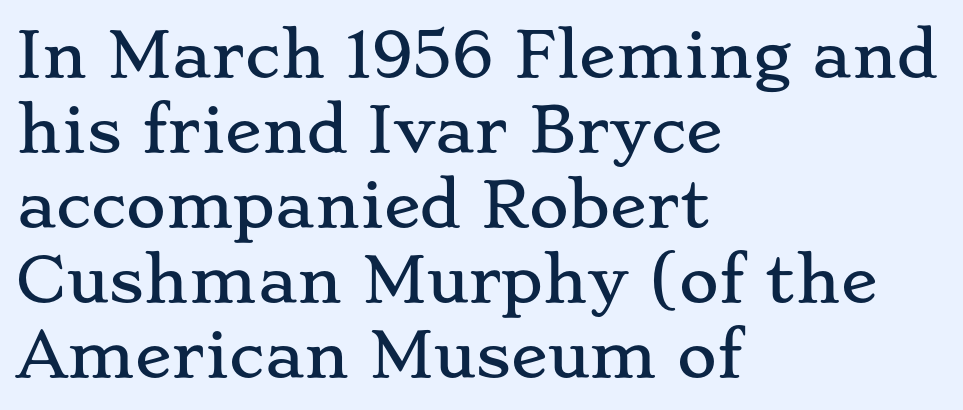
Unlike italic type, these characters show no tilt at all. The type family on display is of the serif kind. These lines are rendered in a variable-pitch font. Lines of text with bare space underneath.
